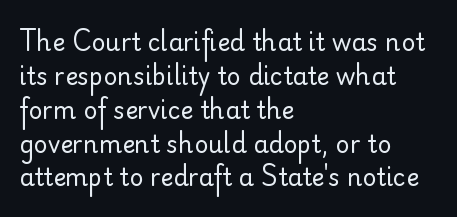
Q: Is the text bold? A: No.
Q: Is the text italic (slanted)? A: No, it is upright.
Q: Is the text underlined? A: No.
Q: How is the paragraph aligned? A: Left-aligned.
Q: Is the spacing between letters normal or unusually wide? A: Normal.
Q: Is the spacing between lines tight, normal or loose? A: Normal.
